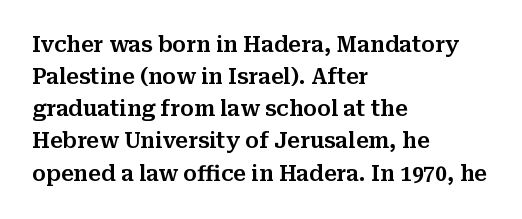
The image shows 21 px text type, upright; set left-aligned, normal line spacing (1.53x), normal letter spacing, not underlined.
